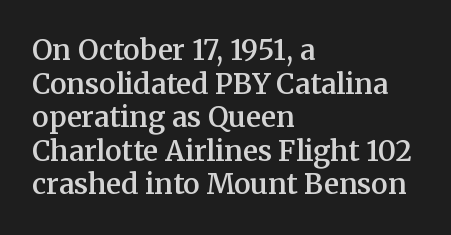
{"serif": "yes", "italic": "no", "bold": "semi", "weight": "semibold", "width": "normal", "stroke_contrast": "medium", "x_height": "medium", "monospaced": "no", "underline": "no", "align": "left", "line_spacing_ratio": 1.2, "letter_spacing": "normal", "letter_spacing_em": 0.0, "glyph_px": 28}
